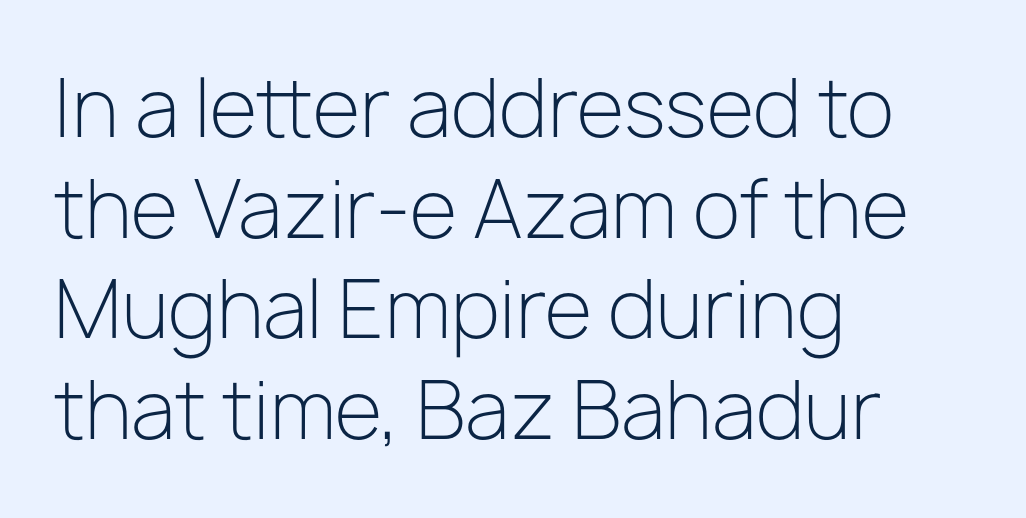
{"serif": "no", "italic": "no", "bold": "no", "weight": "light", "width": "normal", "stroke_contrast": "low", "x_height": "medium", "monospaced": "no", "underline": "no", "align": "left", "line_spacing": "normal", "line_spacing_ratio": 1.29, "letter_spacing": "normal", "letter_spacing_em": 0.0, "glyph_px": 78}
